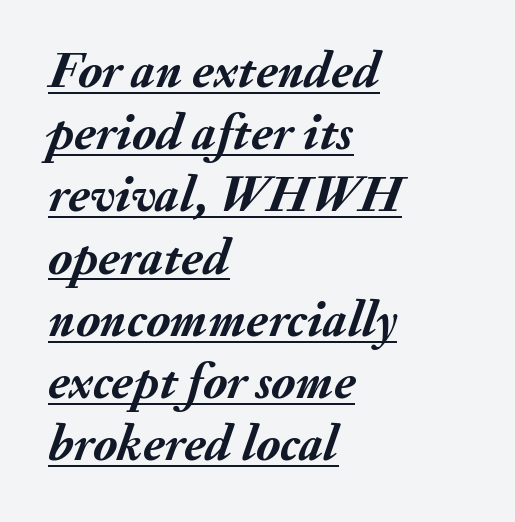
{"italic": "yes", "lean": "right", "slant_degrees": 20, "bold": "yes", "weight": "semibold", "width": "normal", "stroke_contrast": "medium", "x_height": "small", "monospaced": "no", "underline": "yes", "align": "left", "line_spacing_ratio": 1.22, "letter_spacing": "normal", "letter_spacing_em": 0.0, "glyph_px": 51}
